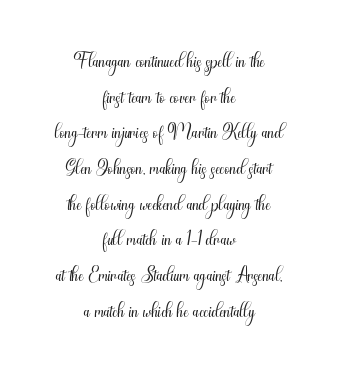
{"serif": "no", "bold": "no", "weight": "light", "width": "condensed", "stroke_contrast": "medium", "x_height": "small", "monospaced": "no", "underline": "no", "align": "center", "line_spacing_ratio": 1.19, "letter_spacing": "normal", "letter_spacing_em": 0.0, "glyph_px": 30}
